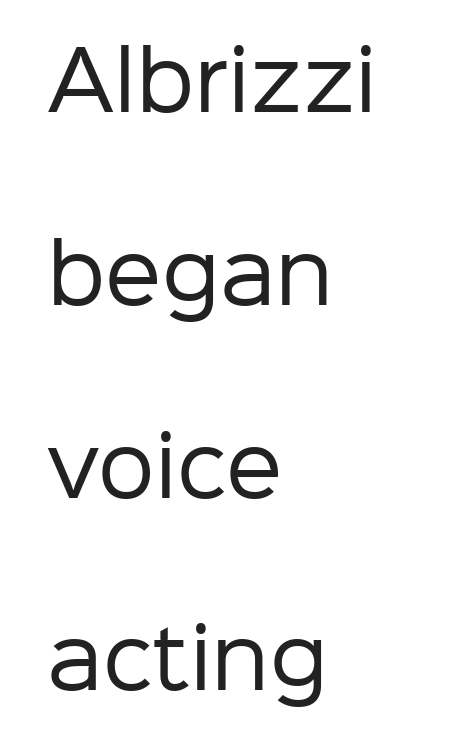
No heavy texture on the line: the type isn't bold. The face used here is rendered with its standard letterfit. Ordinary non-slanted type is in use. Letterform terminals end flat and unadorned throughout the passage. Regarding leading, the lines here are spaced well apart. This rendering features lettering with no underline.
